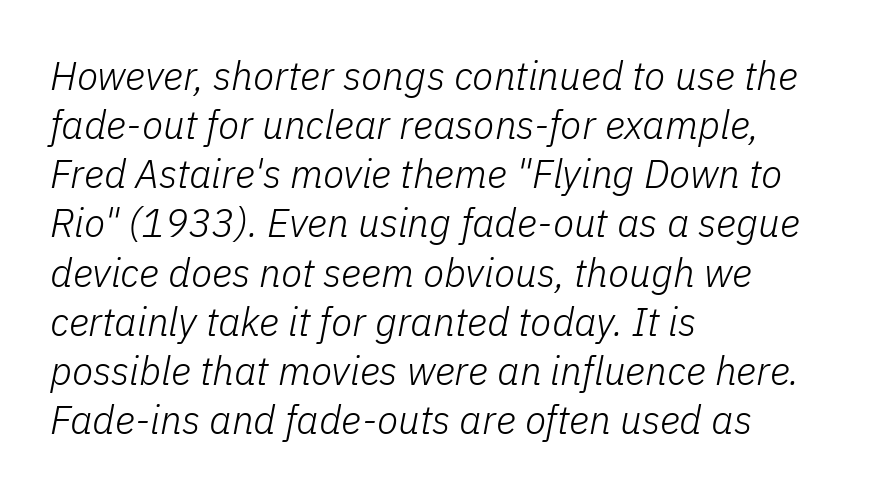
Q: Is the text bold? A: No.
Q: Is the text italic (slanted)? A: Yes, it leans right by about 11 degrees.
Q: Is the text underlined? A: No.
Q: How is the paragraph aligned? A: Left-aligned.
Q: Is the spacing between letters normal or unusually wide? A: Normal.
Q: Is the spacing between lines tight, normal or loose? A: Normal.
Q: Width (condensed, normal, or wide)? A: Normal.
Q: Stroke contrast? A: Low.
Q: x-height? A: Medium.
Q: Monospaced? A: No.
